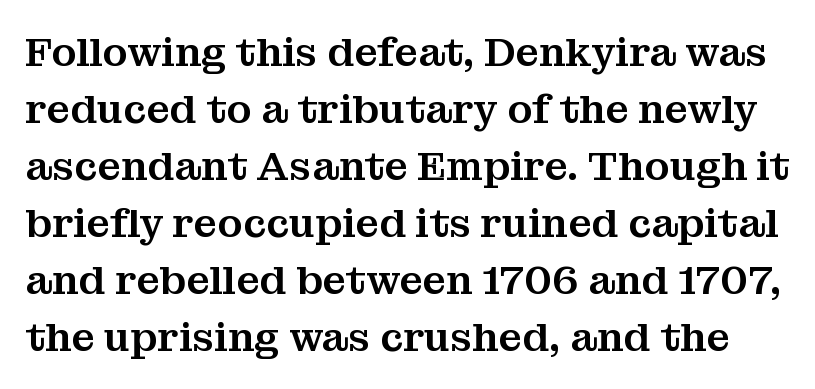
Each letter's strokes conclude with small projecting serifs. Posture: straight, roman, zero tilt. Here the designer chose a conventional face with non-uniform glyph widths. The zone under the glyphs is completely vacant. The rows are spaced the way most documents space them.
